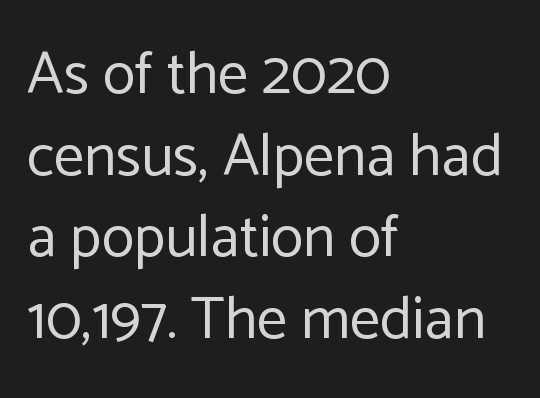
The image shows 60 px regular-weight sans-serif type, upright; set left-aligned, normal line spacing (1.36x), normal letter spacing, not underlined; low stroke contrast and a medium x-height.
